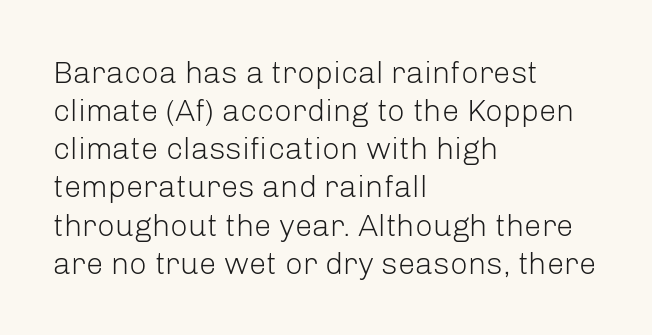
{"serif": "no", "italic": "no", "bold": "no", "weight": "light", "width": "normal", "stroke_contrast": "low", "x_height": "medium", "monospaced": "no", "underline": "no", "align": "left", "line_spacing_ratio": 1.23, "letter_spacing": "normal", "letter_spacing_em": 0.0, "glyph_px": 31}
